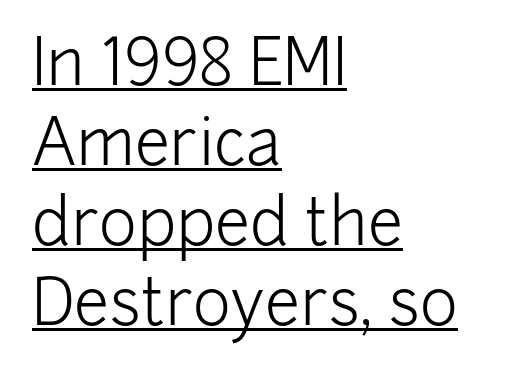
{"serif": "no", "italic": "no", "bold": "no", "weight": "light", "width": "normal", "stroke_contrast": "low", "x_height": "medium", "monospaced": "no", "underline": "yes", "align": "left", "line_spacing": "normal", "line_spacing_ratio": 1.25, "letter_spacing": "normal", "letter_spacing_em": 0.0, "glyph_px": 64}
